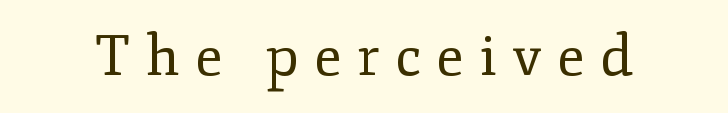
{"serif": "yes", "italic": "no", "bold": "no", "weight": "regular", "width": "normal", "stroke_contrast": "low", "x_height": "small", "monospaced": "no", "underline": "no", "letter_spacing": "wide", "letter_spacing_em": 0.28, "glyph_px": 56}
